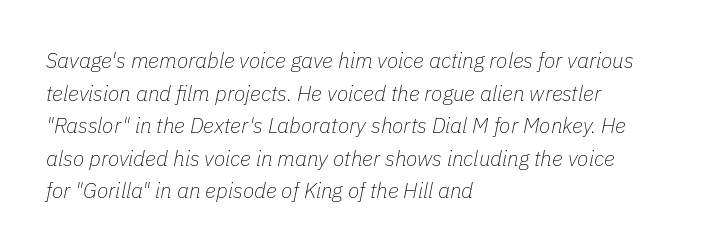
Q: Is the text bold? A: No.
Q: Is the text italic (slanted)? A: Yes, it leans right by about 11 degrees.
Q: Is the text underlined? A: No.
Q: How is the paragraph aligned? A: Left-aligned.
Q: Is the spacing between letters normal or unusually wide? A: Normal.
Q: Is the spacing between lines tight, normal or loose? A: Normal.
